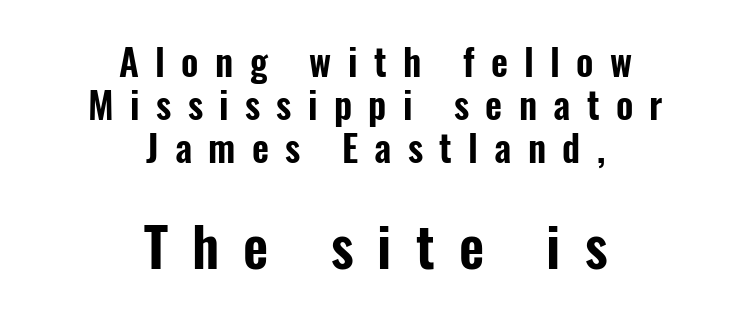
{"serif": "no", "italic": "no", "width": "condensed", "stroke_contrast": "low", "x_height": "medium", "monospaced": "no", "underline": "no", "align": "center", "line_spacing_ratio": 1.16, "letter_spacing": "wide", "letter_spacing_em": 0.44, "larger_block": "second", "size_ratio": 1.49, "glyph_px": 55}
